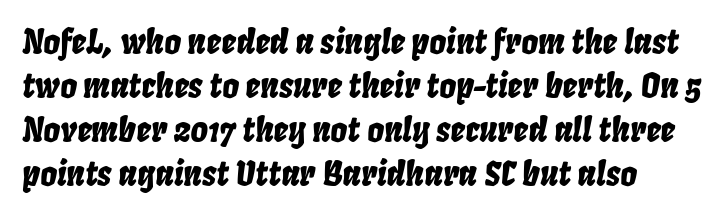
The image shows 33 px condensed type, italic (leaning right); set left-aligned, normal line spacing (1.33x), normal letter spacing, not underlined; low stroke contrast and a large x-height.
